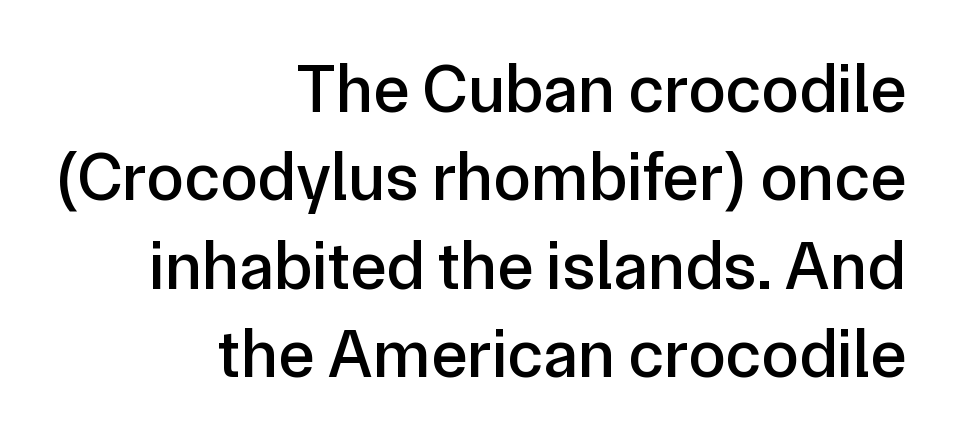
Q: Is the text italic (slanted)? A: No, it is upright.
Q: Is the typeface a serif or a sans-serif typeface? A: Sans-serif.
Q: Is the text underlined? A: No.
Q: How is the paragraph aligned? A: Right-aligned.
Q: Is the spacing between letters normal or unusually wide? A: Normal.
Q: Is the spacing between lines tight, normal or loose? A: Normal.
Q: Width (condensed, normal, or wide)? A: Normal.
Q: Stroke contrast? A: Low.
Q: x-height? A: Medium.
Q: Monospaced? A: No.
